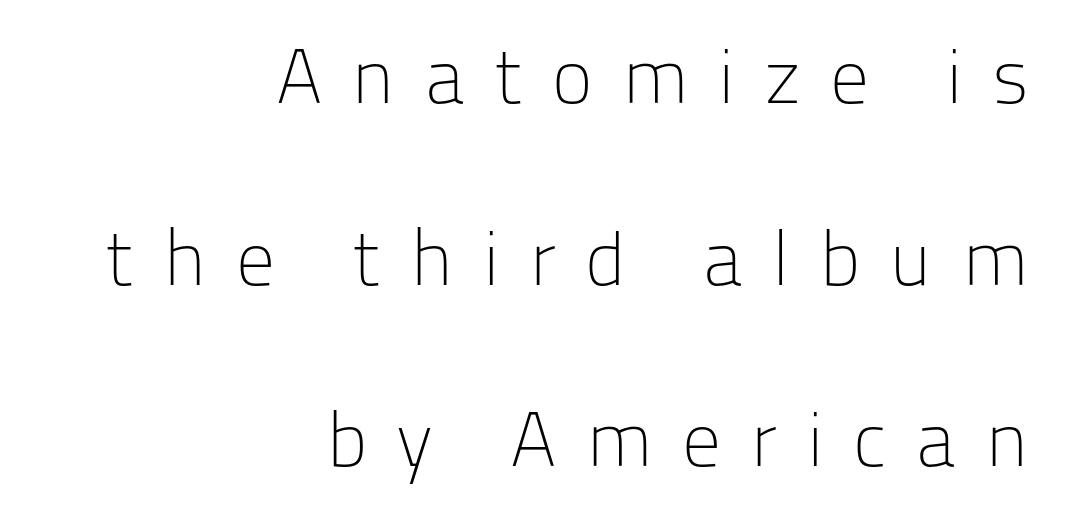
The image shows 77 px light sans-serif type, upright; set right-aligned, loose line spacing (2.36x), unusually wide letter spacing (+0.38 em), not underlined; low stroke contrast and a medium x-height.
